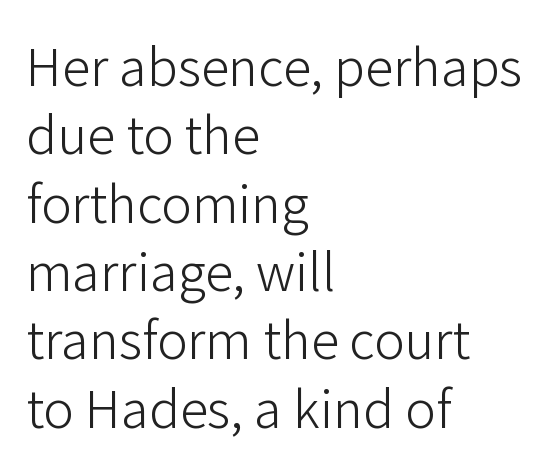
Q: Is the text bold? A: No.
Q: Is the text italic (slanted)? A: No, it is upright.
Q: Is the typeface a serif or a sans-serif typeface? A: Sans-serif.
Q: Is the text underlined? A: No.
Q: How is the paragraph aligned? A: Left-aligned.
Q: Is the spacing between letters normal or unusually wide? A: Normal.
Q: Is the spacing between lines tight, normal or loose? A: Normal.
Q: Width (condensed, normal, or wide)? A: Normal.
Q: Stroke contrast? A: Low.
Q: x-height? A: Medium.
Q: Monospaced? A: No.
